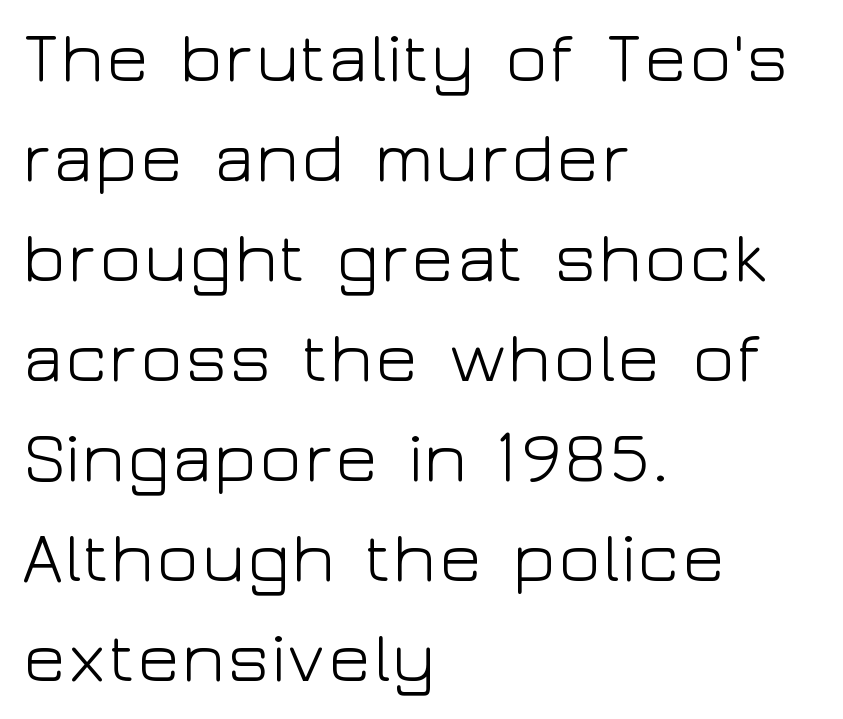
Q: Is the text bold? A: No.
Q: Is the text italic (slanted)? A: No, it is upright.
Q: Is the typeface a serif or a sans-serif typeface? A: Sans-serif.
Q: Is the text underlined? A: No.
Q: How is the paragraph aligned? A: Left-aligned.
Q: Is the spacing between letters normal or unusually wide? A: Normal.
Q: Is the spacing between lines tight, normal or loose? A: Normal.
Q: Width (condensed, normal, or wide)? A: Wide.
Q: Stroke contrast? A: Low.
Q: x-height? A: Medium.
Q: Monospaced? A: No.
